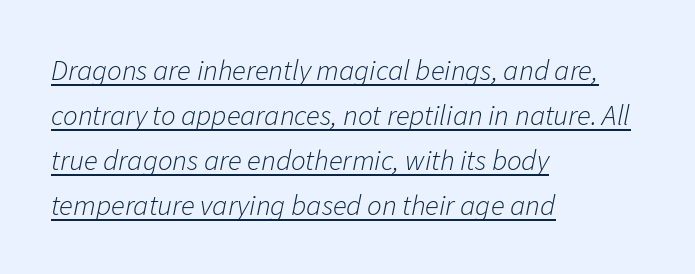
A normal amount of white space separates one row of letters from the next. The font sits on the lighter half of the weight spectrum, regular included. It's the slanting kind of type. These characters rest on top of a visible drawn line. The face used here is proportionally spaced, like ordinary book or web type.
